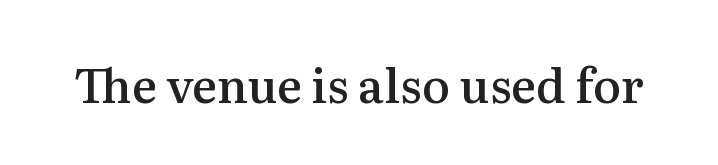
{"serif": "yes", "italic": "no", "bold": "semi", "weight": "semibold", "width": "normal", "stroke_contrast": "medium", "x_height": "medium", "monospaced": "no", "underline": "no", "letter_spacing": "normal", "letter_spacing_em": 0.0, "glyph_px": 47}
